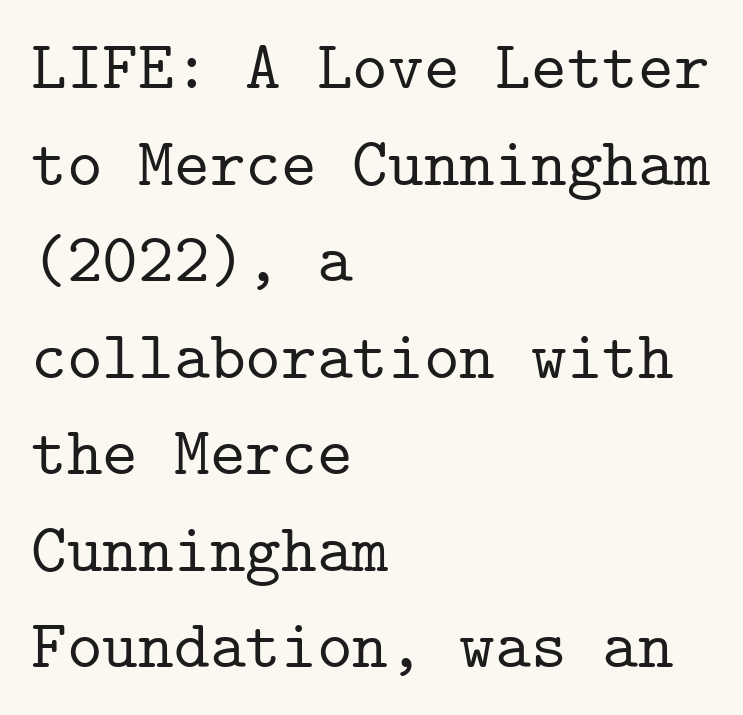
Q: Is the text italic (slanted)? A: No, it is upright.
Q: Is the typeface a serif or a sans-serif typeface? A: Serif.
Q: Is the text underlined? A: No.
Q: How is the paragraph aligned? A: Left-aligned.
Q: Is the spacing between letters normal or unusually wide? A: Normal.
Q: Is the spacing between lines tight, normal or loose? A: Normal.
Q: Width (condensed, normal, or wide)? A: Normal.
Q: Stroke contrast? A: Low.
Q: x-height? A: Medium.
Q: Monospaced? A: Yes.
